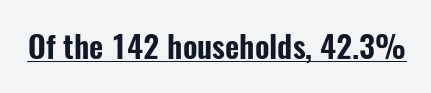
The image shows 31 px condensed sans-serif type, upright; set normal letter spacing, underlined; low stroke contrast and a medium x-height.
